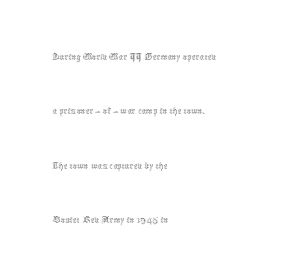
{"italic": "no", "bold": "no", "underline": "no", "align": "left", "line_spacing": "loose", "line_spacing_ratio": 2.47, "letter_spacing": "normal", "letter_spacing_em": 0.0, "glyph_px": 22}
